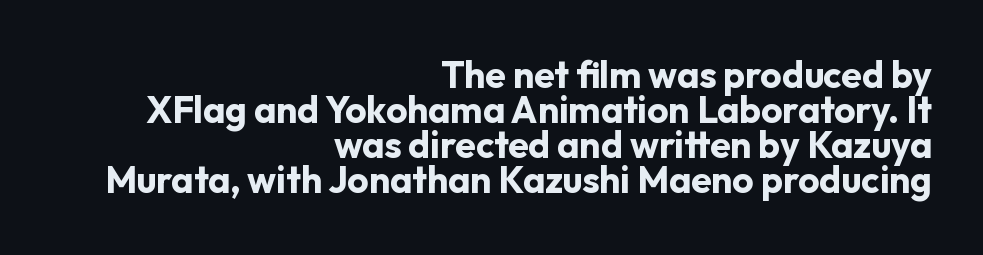
Q: Is the text bold? A: Yes.
Q: Is the text italic (slanted)? A: No, it is upright.
Q: Is the typeface a serif or a sans-serif typeface? A: Sans-serif.
Q: Is the text underlined? A: No.
Q: How is the paragraph aligned? A: Right-aligned.
Q: Is the spacing between letters normal or unusually wide? A: Normal.
Q: Is the spacing between lines tight, normal or loose? A: Tight.
Q: Width (condensed, normal, or wide)? A: Normal.
Q: Stroke contrast? A: Low.
Q: x-height? A: Medium.
Q: Monospaced? A: No.
